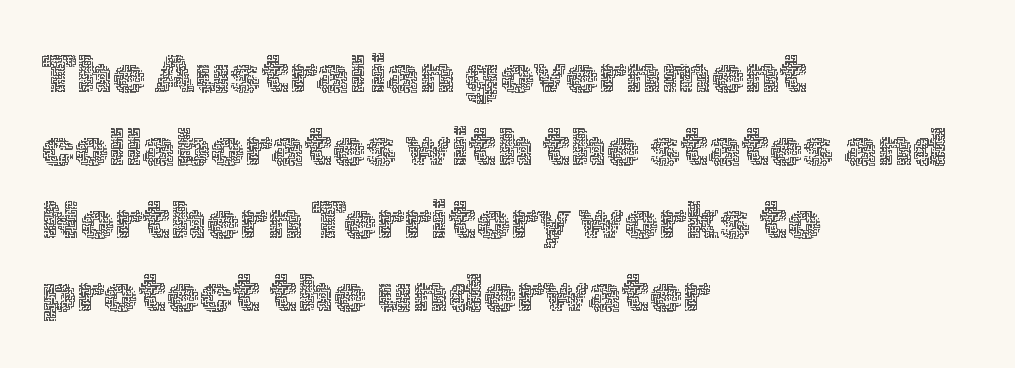
Teacher's note: observe the even left margin — that is flush-left alignment. The letters advance in unequal steps, a hallmark of proportional type. Short note: letters normally spaced. Notice how descenders clear the ascenders below comfortably — that's standard leading. Nope, not italic — everything's standing straight. Just letters on the line, the space beneath them empty.
